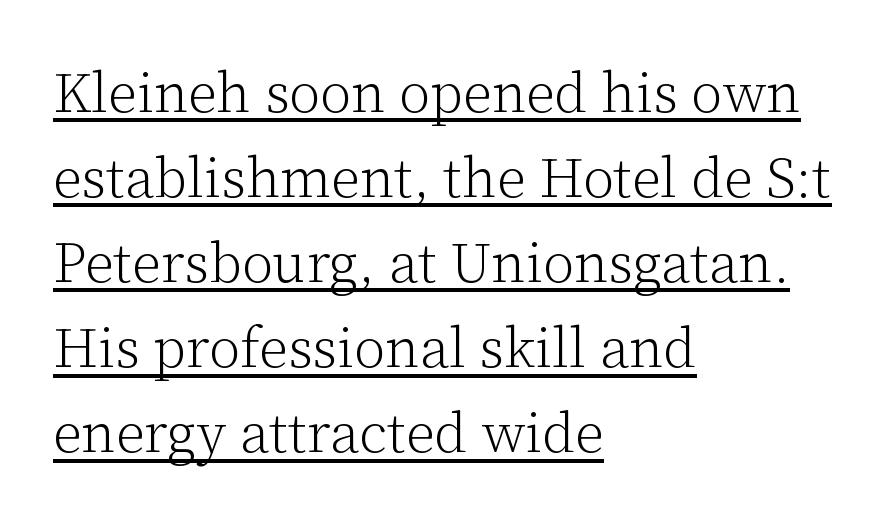
{"serif": "yes", "italic": "no", "bold": "no", "weight": "light", "width": "normal", "stroke_contrast": "low", "x_height": "medium", "monospaced": "no", "underline": "yes", "align": "left", "line_spacing": "normal", "line_spacing_ratio": 1.52, "letter_spacing": "normal", "letter_spacing_em": 0.0, "glyph_px": 56}
